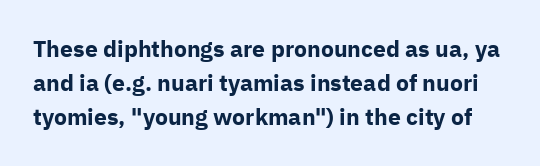
Rule under the text: the space is simply empty. Line spacing here is normal. The letters stand upright; this is a roman face. Typographic density is high because the face is bold. Inter-character spacing is left at the font's built-in metrics.
